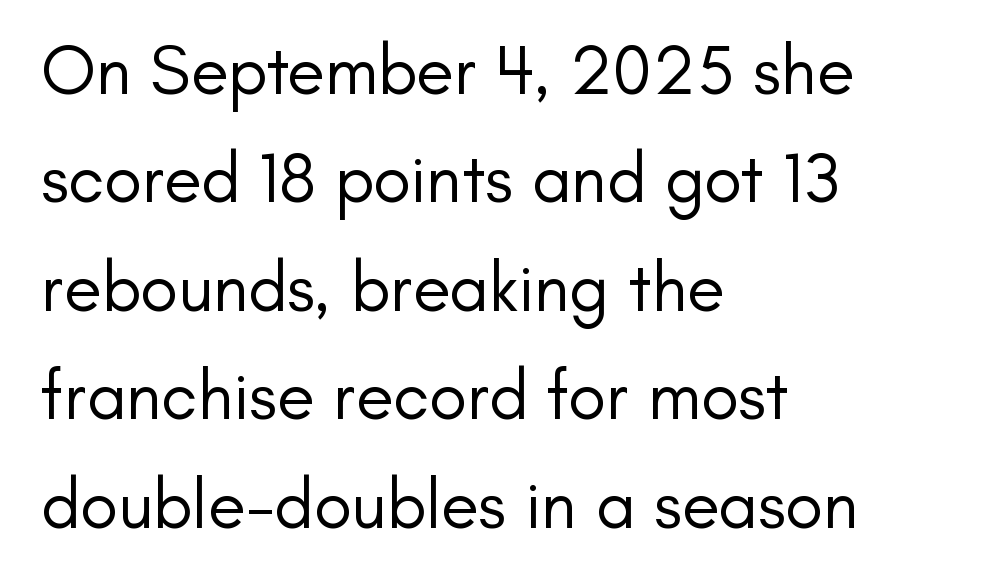
The image shows 70 px regular-weight sans-serif type, upright; set left-aligned, normal line spacing (1.55x), normal letter spacing, not underlined; low stroke contrast and a small x-height.
